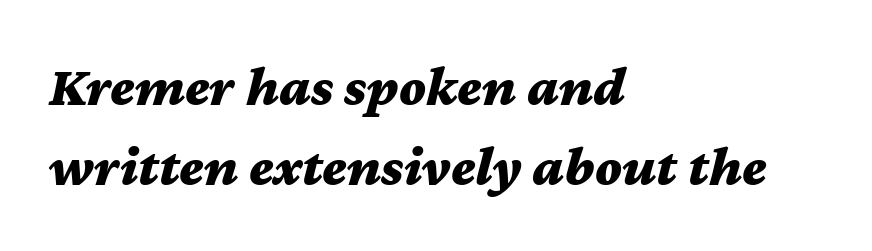
The rendering uses natural spacing where letterforms have individual widths. The compositor pushed each line to the left boundary. If you drew a line through each stem, it would be angled. Leading: standard.
